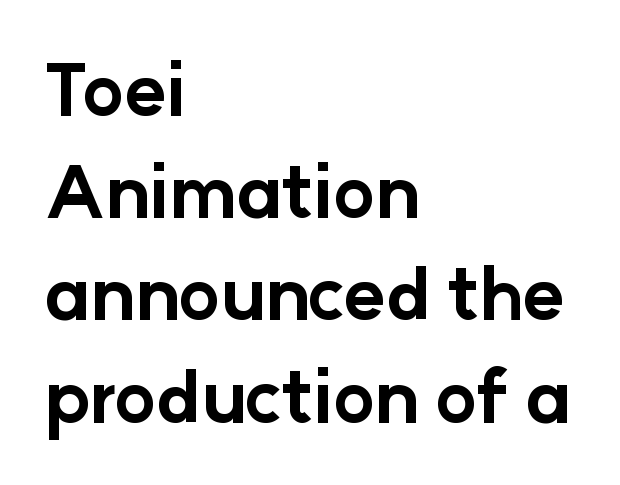
This sample uses a sans-serif face. Leftover space on each line is placed entirely after the last word. Nobody drew a line under any word here. Tracking here is standard; glyphs follow each other at the usual distance. The typesetting leans heavy: a genuine bold.
